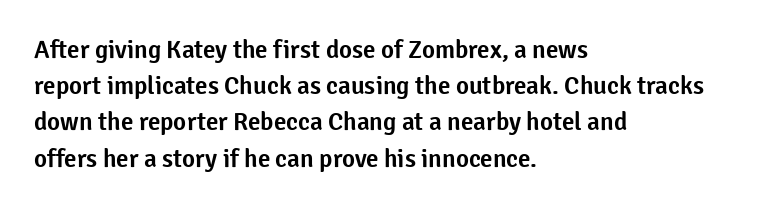
{"italic": "no", "underline": "no", "align": "left", "line_spacing": "normal", "line_spacing_ratio": 1.45, "letter_spacing": "normal", "letter_spacing_em": 0.0, "glyph_px": 25}
